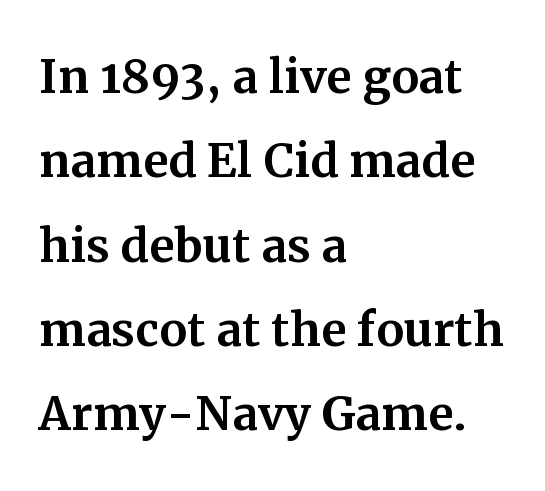
Q: Is the text italic (slanted)? A: No, it is upright.
Q: Is the typeface a serif or a sans-serif typeface? A: Serif.
Q: Is the text underlined? A: No.
Q: How is the paragraph aligned? A: Left-aligned.
Q: Is the spacing between letters normal or unusually wide? A: Normal.
Q: Is the spacing between lines tight, normal or loose? A: Normal.
Q: Width (condensed, normal, or wide)? A: Normal.
Q: Stroke contrast? A: Medium.
Q: x-height? A: Medium.
Q: Monospaced? A: No.
